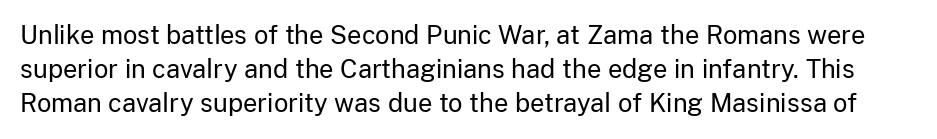
The image shows 25 px text type, upright; set normal line spacing (1.37x), normal letter spacing, not underlined.
